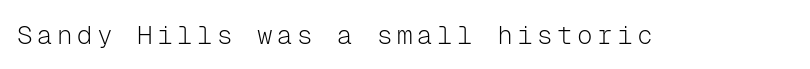
Q: Is the text bold? A: No.
Q: Is the text italic (slanted)? A: No, it is upright.
Q: Is the text underlined? A: No.
